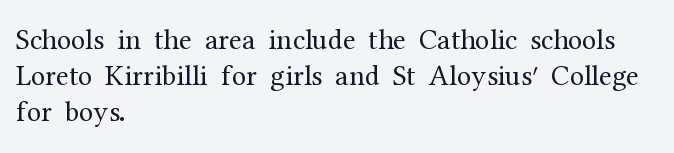
Q: Is the text bold? A: No.
Q: Is the text italic (slanted)? A: No, it is upright.
Q: Is the typeface a serif or a sans-serif typeface? A: Serif.
Q: Is the text underlined? A: No.
Q: How is the paragraph aligned? A: Left-aligned.
Q: Is the spacing between letters normal or unusually wide? A: Normal.
Q: Is the spacing between lines tight, normal or loose? A: Normal.
Q: Width (condensed, normal, or wide)? A: Normal.
Q: Stroke contrast? A: Medium.
Q: x-height? A: Medium.
Q: Monospaced? A: No.
